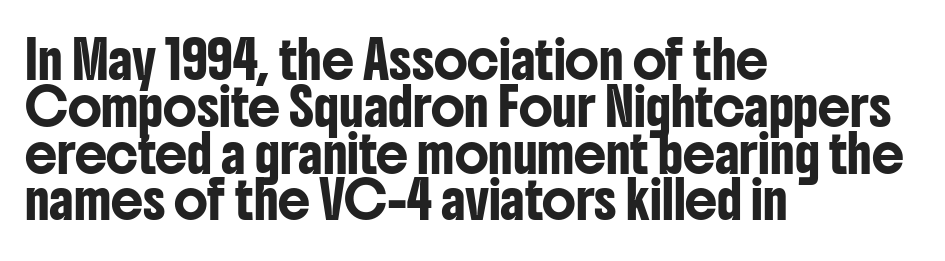
Q: Is the text italic (slanted)? A: No, it is upright.
Q: Is the typeface a serif or a sans-serif typeface? A: Sans-serif.
Q: Is the text underlined? A: No.
Q: How is the paragraph aligned? A: Left-aligned.
Q: Is the spacing between letters normal or unusually wide? A: Normal.
Q: Is the spacing between lines tight, normal or loose? A: Normal.
Q: Width (condensed, normal, or wide)? A: Condensed.
Q: Stroke contrast? A: Low.
Q: x-height? A: Medium.
Q: Monospaced? A: No.
